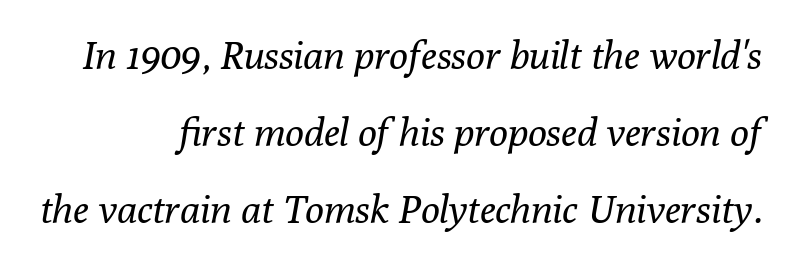
The image shows 39 px regular-weight serif type, italic (leaning right); set loose line spacing (1.97x), normal letter spacing, not underlined; low stroke contrast and a medium x-height.
